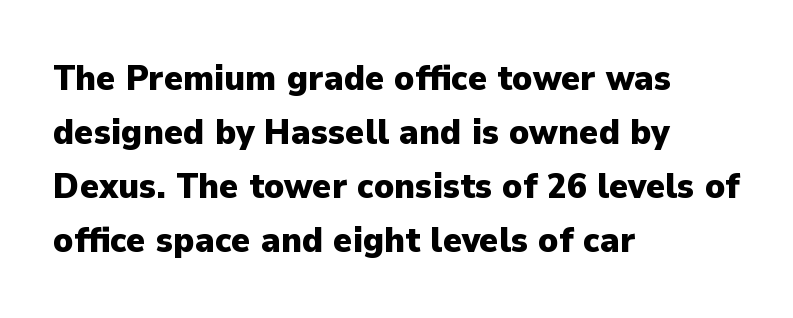
Q: Is the text bold? A: Yes.
Q: Is the text italic (slanted)? A: No, it is upright.
Q: Is the typeface a serif or a sans-serif typeface? A: Sans-serif.
Q: Is the text underlined? A: No.
Q: How is the paragraph aligned? A: Left-aligned.
Q: Is the spacing between letters normal or unusually wide? A: Normal.
Q: Is the spacing between lines tight, normal or loose? A: Normal.
Q: Width (condensed, normal, or wide)? A: Normal.
Q: Stroke contrast? A: Low.
Q: x-height? A: Medium.
Q: Monospaced? A: No.
